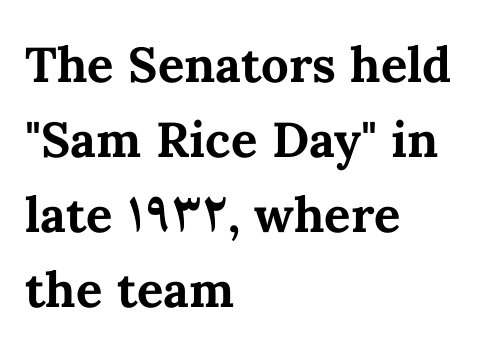
{"italic": "no", "bold": "yes", "weight": "bold", "width": "normal", "stroke_contrast": "medium", "x_height": "medium", "monospaced": "no", "underline": "no", "align": "left", "line_spacing": "normal", "line_spacing_ratio": 1.53, "letter_spacing": "normal", "letter_spacing_em": 0.0, "glyph_px": 49}
